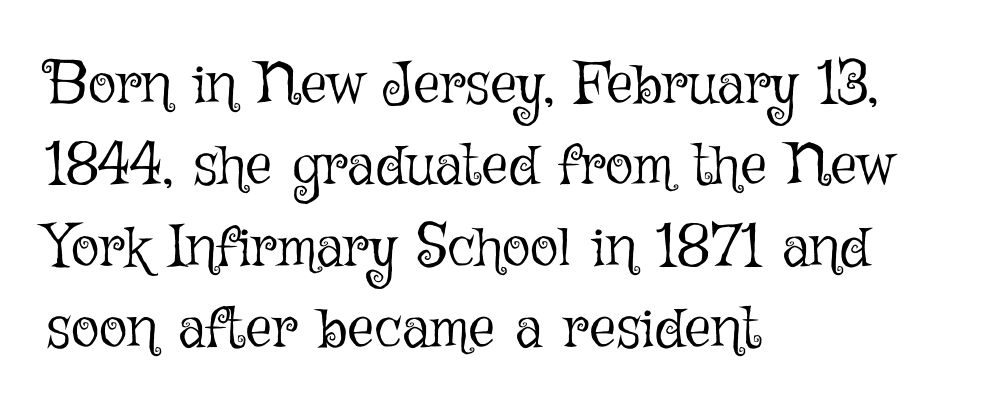
{"italic": "no", "bold": "no", "weight": "light", "width": "normal", "stroke_contrast": "low", "x_height": "medium", "monospaced": "no", "underline": "no", "align": "left", "line_spacing": "normal", "line_spacing_ratio": 1.38, "letter_spacing": "normal", "letter_spacing_em": 0.0, "glyph_px": 59}
